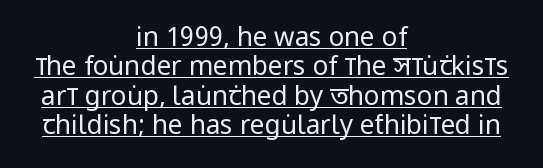
{"italic": "no", "bold": "no", "underline": "yes", "align": "center", "line_spacing": "tight", "line_spacing_ratio": 1.13, "letter_spacing": "normal", "letter_spacing_em": 0.0, "glyph_px": 26}
